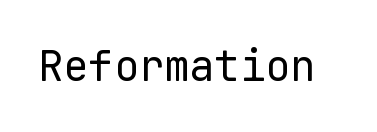
The letterforms sit shoulder to shoulder at normal distance. The area under the type is left untouched. The weight tops out at a normal text grade. Characters remain perfectly vertical along every line. No feet cap the strokes, marking this as sans-serif type.
